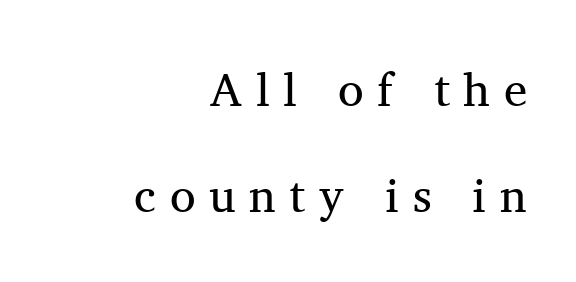
Q: Is the text bold? A: No.
Q: Is the text italic (slanted)? A: No, it is upright.
Q: Is the typeface a serif or a sans-serif typeface? A: Serif.
Q: Is the text underlined? A: No.
Q: How is the paragraph aligned? A: Right-aligned.
Q: Is the spacing between letters normal or unusually wide? A: Unusually wide.
Q: Is the spacing between lines tight, normal or loose? A: Loose.
Q: Width (condensed, normal, or wide)? A: Normal.
Q: Stroke contrast? A: Medium.
Q: x-height? A: Medium.
Q: Monospaced? A: No.
